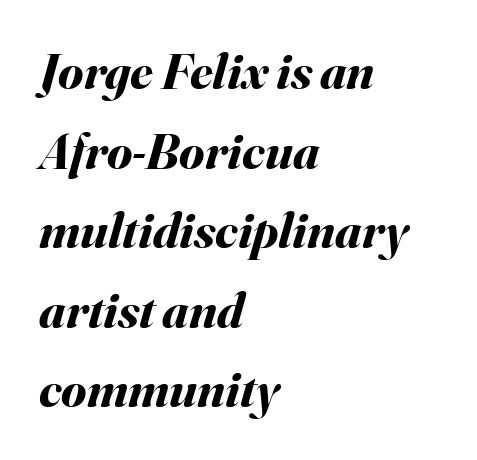
{"italic": "yes", "lean": "right", "slant_degrees": 16, "bold": "yes", "weight": "bold", "width": "normal", "stroke_contrast": "medium", "x_height": "small", "monospaced": "no", "underline": "no", "align": "left", "line_spacing": "normal", "line_spacing_ratio": 1.56, "letter_spacing": "normal", "letter_spacing_em": 0.0, "glyph_px": 51}
